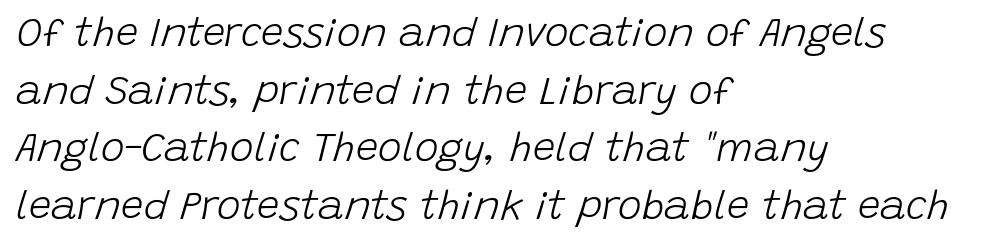
{"italic": "yes", "lean": "right", "slant_degrees": 15, "bold": "no", "weight": "light", "width": "normal", "stroke_contrast": "low", "x_height": "large", "monospaced": "no", "underline": "no", "align": "left", "line_spacing": "normal", "line_spacing_ratio": 1.44, "letter_spacing": "normal", "letter_spacing_em": 0.0, "glyph_px": 40}
